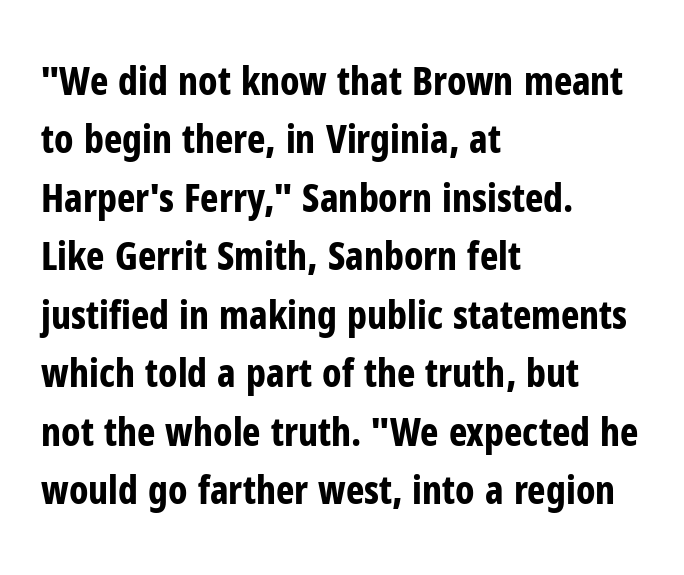
The image shows 39 px bold, condensed sans-serif type, upright; set left-aligned, normal line spacing (1.5x), normal letter spacing, not underlined; low stroke contrast and a medium x-height.
